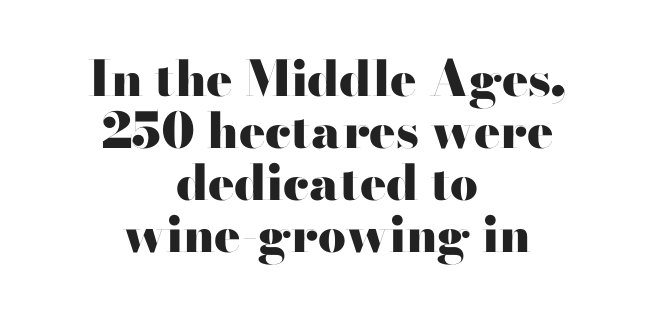
{"serif": "no", "italic": "no", "bold": "yes", "weight": "heavy", "width": "wide", "stroke_contrast": "high", "x_height": "small", "monospaced": "no", "underline": "no", "align": "center", "line_spacing": "tight", "line_spacing_ratio": 1.06, "letter_spacing": "normal", "letter_spacing_em": 0.0, "glyph_px": 49}
